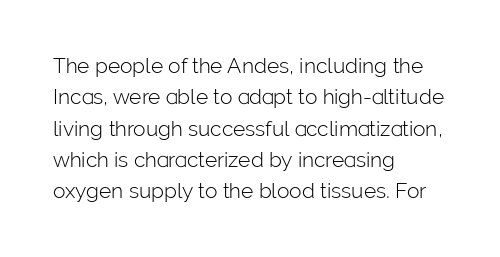
The image shows 21 px text type, upright; set left-aligned, normal line spacing (1.49x), normal letter spacing, not underlined.
